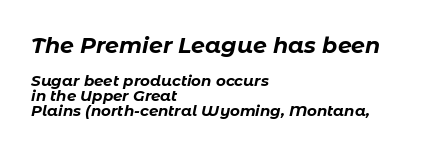
The composition opens big and finishes small. A typesetter would call this leading minimal, almost set solid. Lines of text with bare space underneath. Compared with ordinary roman type, these characters are visibly tilted. Glyph-to-glyph distance matches everyday printed text. Bold? Absolutely — the strokes are thick and heavy.
